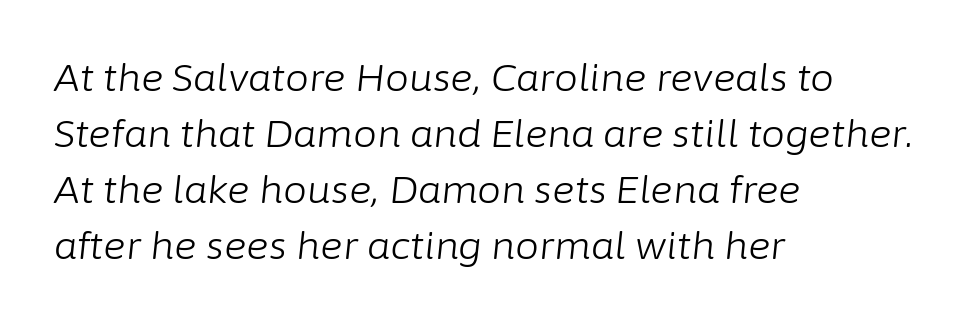
{"italic": "yes", "lean": "right", "slant_degrees": 6, "bold": "no", "weight": "light", "width": "normal", "stroke_contrast": "low", "x_height": "medium", "monospaced": "no", "underline": "no", "align": "left", "line_spacing": "normal", "line_spacing_ratio": 1.47, "letter_spacing": "normal", "letter_spacing_em": 0.0, "glyph_px": 38}
